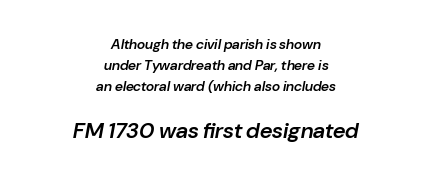
The image shows 22 px text type, italic (leaning right); set centered, normal line spacing (1.51x), normal letter spacing, not underlined; the second (bottom) block is 1.57x larger.
